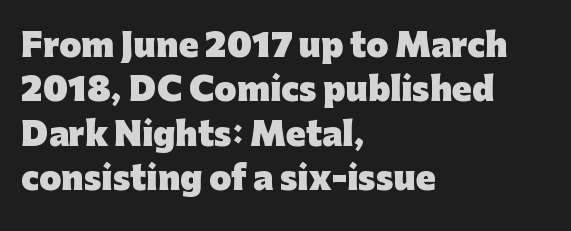
{"serif": "no", "italic": "no", "bold": "yes", "weight": "heavy", "width": "normal", "stroke_contrast": "low", "x_height": "medium", "monospaced": "no", "underline": "no", "align": "left", "line_spacing": "normal", "line_spacing_ratio": 1.39, "letter_spacing": "normal", "letter_spacing_em": 0.0, "glyph_px": 32}
